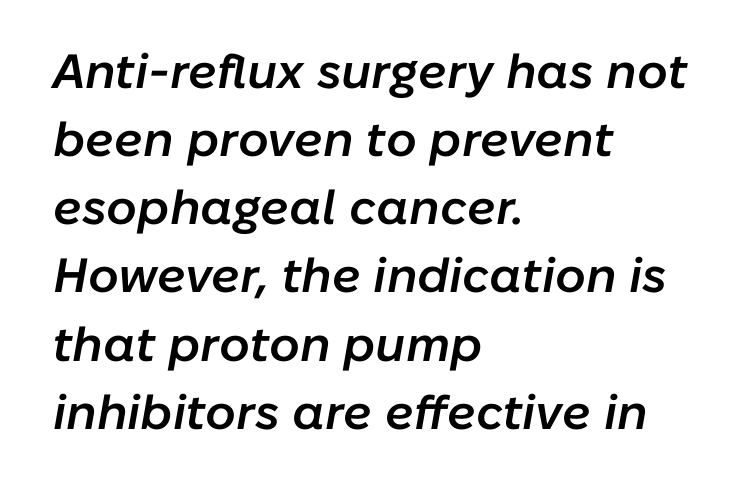
Proportional: the letters do not fall into vertical columns. The text carries the slant typical of an italic or oblique font. Bold? Not quite — semibold, heavier than regular but stopping short. Only glyphs here, with clear space below each row. The rows are spaced the way most documents space them. The rendering keeps characters at their native spacing.
